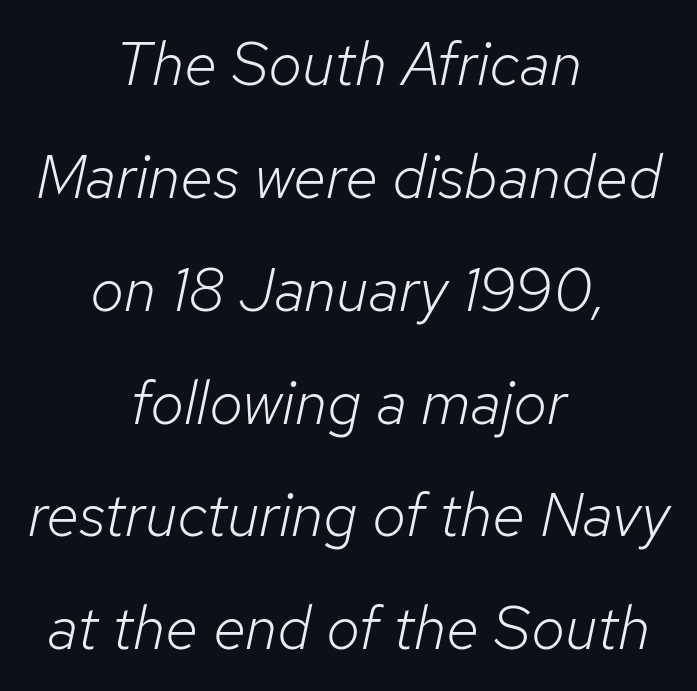
{"italic": "yes", "lean": "right", "slant_degrees": 12, "bold": "no", "weight": "light", "width": "normal", "stroke_contrast": "low", "x_height": "medium", "monospaced": "no", "underline": "no", "align": "center", "line_spacing_ratio": 1.85, "letter_spacing": "normal", "letter_spacing_em": 0.0, "glyph_px": 61}
